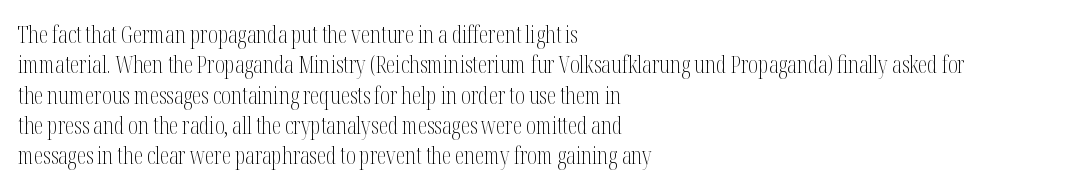
The image shows 23 px text type, upright; set left-aligned, normal line spacing (1.32x), normal letter spacing, not underlined.
